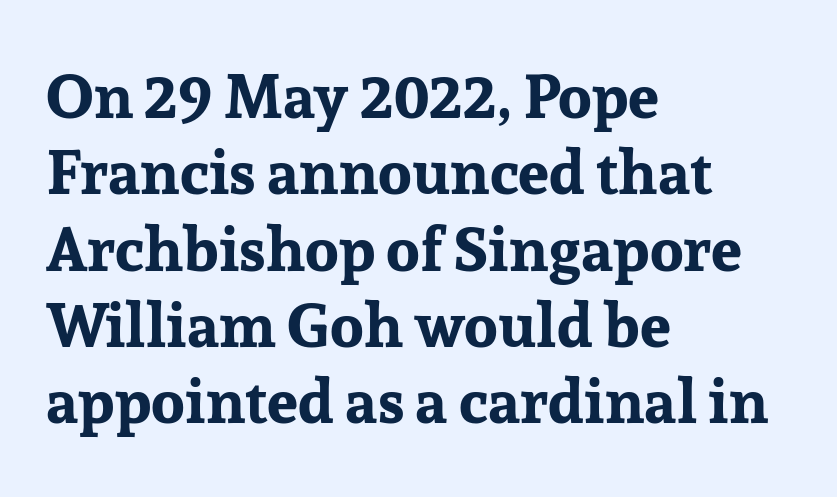
Q: Is the text bold? A: Yes.
Q: Is the text italic (slanted)? A: No, it is upright.
Q: Is the typeface a serif or a sans-serif typeface? A: Serif.
Q: Is the text underlined? A: No.
Q: How is the paragraph aligned? A: Left-aligned.
Q: Is the spacing between letters normal or unusually wide? A: Normal.
Q: Width (condensed, normal, or wide)? A: Normal.
Q: Stroke contrast? A: Low.
Q: x-height? A: Medium.
Q: Monospaced? A: No.
